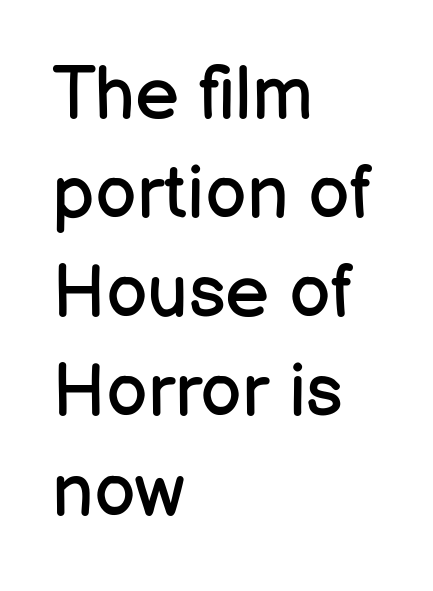
{"serif": "no", "italic": "no", "bold": "no", "weight": "regular", "width": "normal", "stroke_contrast": "low", "x_height": "medium", "monospaced": "no", "underline": "no", "align": "left", "line_spacing": "normal", "line_spacing_ratio": 1.34, "letter_spacing": "normal", "letter_spacing_em": 0.0, "glyph_px": 74}
